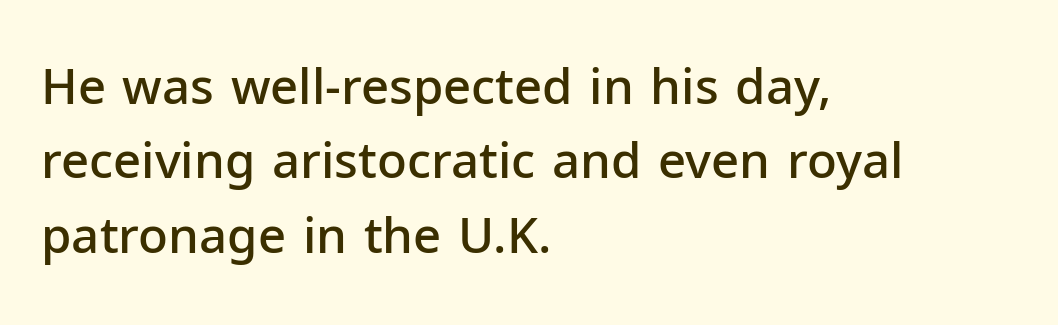
{"serif": "no", "italic": "no", "bold": "semi", "weight": "semibold", "width": "normal", "stroke_contrast": "low", "x_height": "medium", "monospaced": "no", "underline": "no", "align": "left", "line_spacing": "normal", "line_spacing_ratio": 1.52, "letter_spacing": "normal", "letter_spacing_em": 0.0, "glyph_px": 49}
